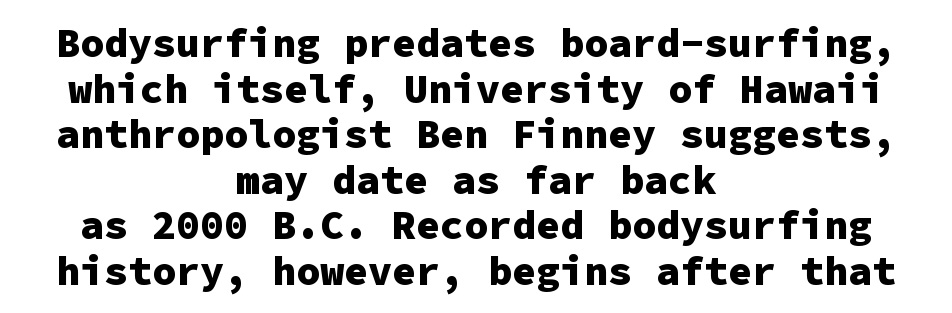
Q: Is the text bold? A: Yes.
Q: Is the text italic (slanted)? A: No, it is upright.
Q: Is the typeface a serif or a sans-serif typeface? A: Sans-serif.
Q: Is the text underlined? A: No.
Q: How is the paragraph aligned? A: Centered.
Q: Is the spacing between letters normal or unusually wide? A: Normal.
Q: Is the spacing between lines tight, normal or loose? A: Tight.
Q: Width (condensed, normal, or wide)? A: Normal.
Q: Stroke contrast? A: Low.
Q: x-height? A: Medium.
Q: Monospaced? A: Yes.
